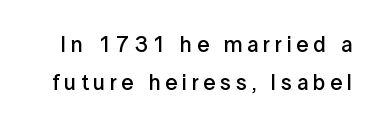
The image shows 22 px text type, upright; set line spacing 1.74x, unusually wide letter spacing (+0.21 em), not underlined.
